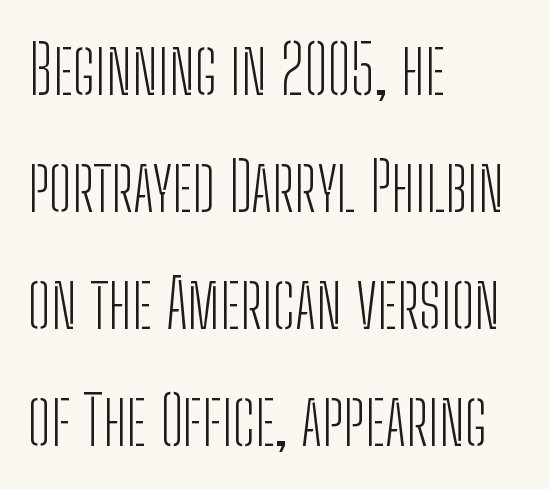
{"serif": "no", "italic": "no", "bold": "no", "weight": "light", "width": "condensed", "stroke_contrast": "low", "x_height": "medium", "monospaced": "no", "underline": "no", "align": "left", "line_spacing_ratio": 1.72, "letter_spacing": "normal", "letter_spacing_em": 0.0, "glyph_px": 68}
